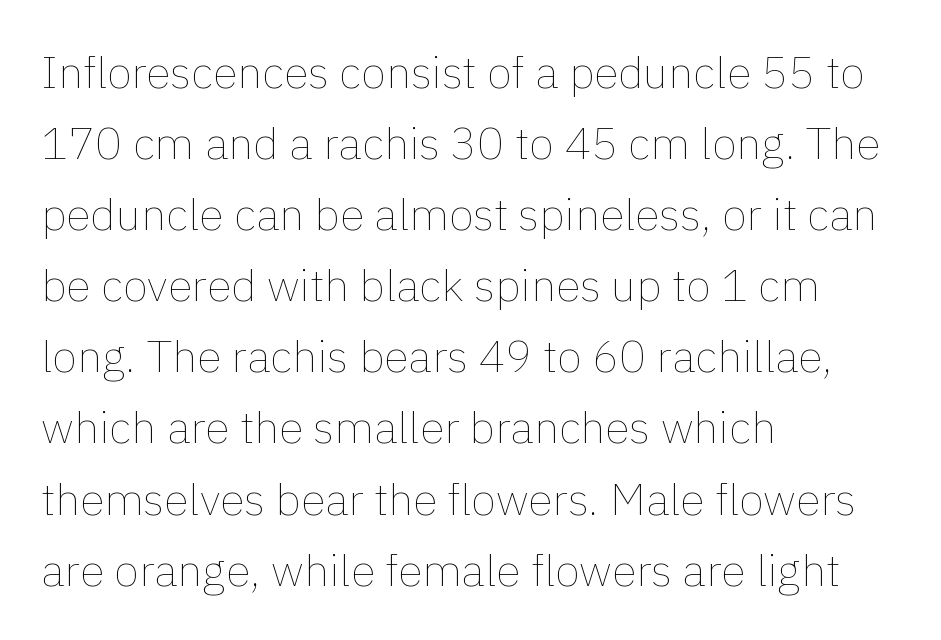
The image shows 45 px thin type, upright; set left-aligned, normal line spacing (1.58x), normal letter spacing, not underlined; a medium x-height.
